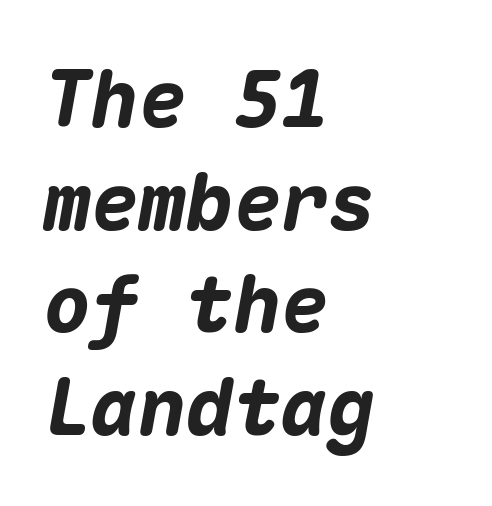
The image shows 79 px heavy type, italic (leaning right), monospaced; set left-aligned, normal line spacing (1.3x), normal letter spacing, not underlined; medium stroke contrast and a medium x-height.
